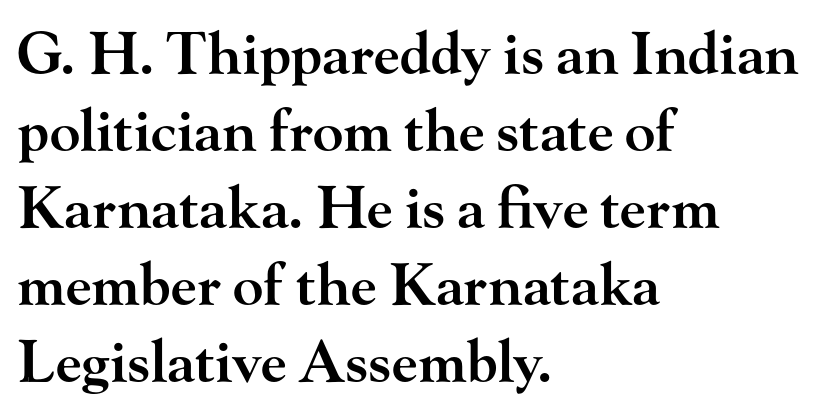
{"serif": "yes", "italic": "no", "bold": "semi", "weight": "semibold", "width": "wide", "stroke_contrast": "high", "x_height": "small", "monospaced": "no", "underline": "no", "align": "left", "line_spacing": "normal", "line_spacing_ratio": 1.35, "letter_spacing": "normal", "letter_spacing_em": 0.0, "glyph_px": 57}
